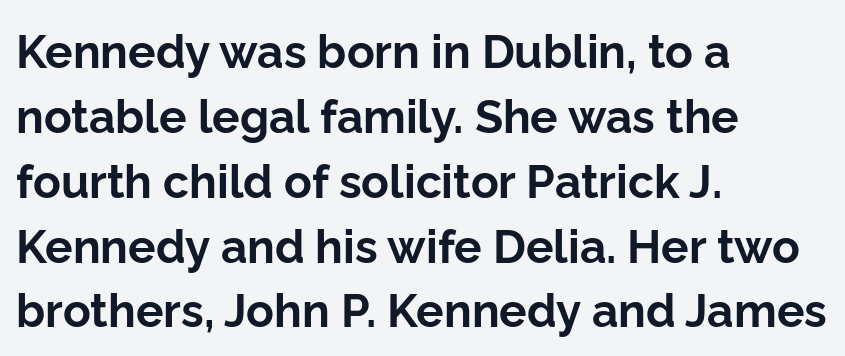
Q: Is the text bold? A: Yes.
Q: Is the text italic (slanted)? A: No, it is upright.
Q: Is the typeface a serif or a sans-serif typeface? A: Sans-serif.
Q: Is the text underlined? A: No.
Q: How is the paragraph aligned? A: Left-aligned.
Q: Is the spacing between letters normal or unusually wide? A: Normal.
Q: Is the spacing between lines tight, normal or loose? A: Normal.
Q: Width (condensed, normal, or wide)? A: Normal.
Q: Stroke contrast? A: Low.
Q: x-height? A: Medium.
Q: Monospaced? A: No.
